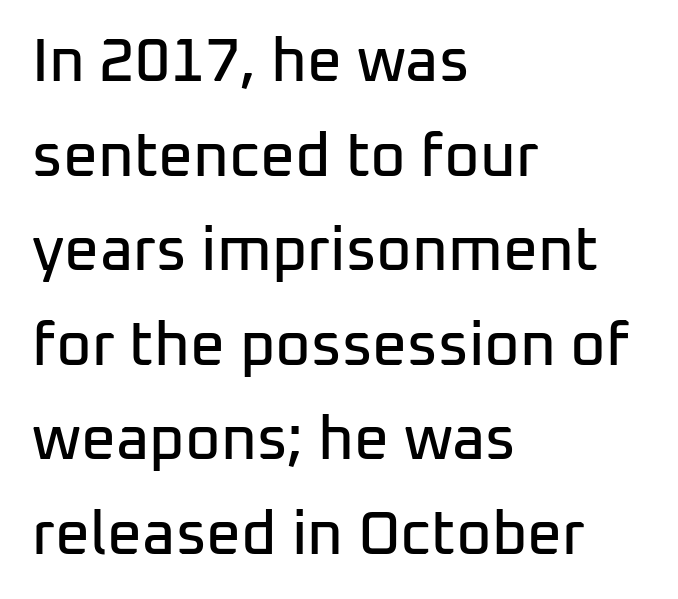
{"serif": "no", "italic": "no", "width": "normal", "stroke_contrast": "low", "x_height": "medium", "monospaced": "no", "underline": "no", "align": "left", "line_spacing": "normal", "line_spacing_ratio": 1.55, "letter_spacing": "normal", "letter_spacing_em": 0.0, "glyph_px": 61}
